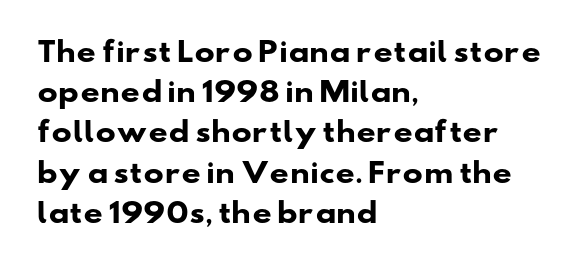
{"bold": "yes", "underline": "no", "align": "left", "line_spacing": "normal", "line_spacing_ratio": 1.49, "letter_spacing": "normal", "letter_spacing_em": 0.0, "glyph_px": 27}
